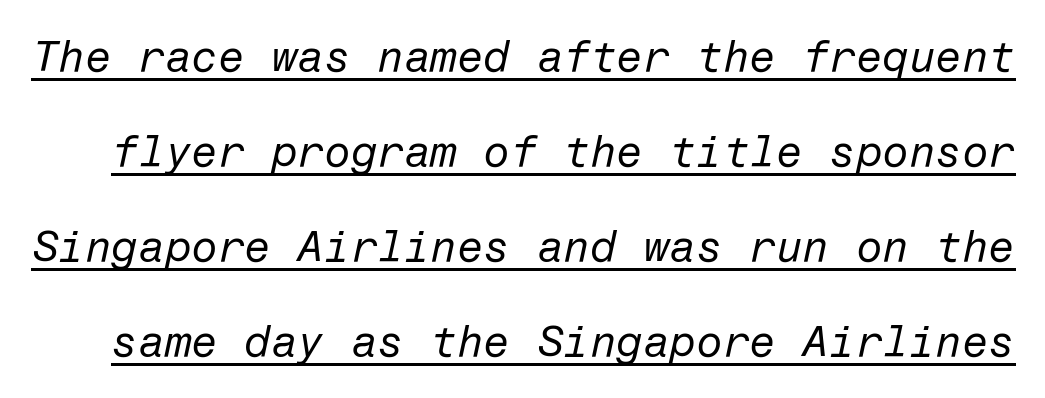
Q: Is the text bold? A: No.
Q: Is the text italic (slanted)? A: Yes, it leans right by about 12 degrees.
Q: Is the text underlined? A: Yes.
Q: Is the spacing between letters normal or unusually wide? A: Normal.
Q: Is the spacing between lines tight, normal or loose? A: Loose.
Q: Width (condensed, normal, or wide)? A: Normal.
Q: Stroke contrast? A: Low.
Q: x-height? A: Medium.
